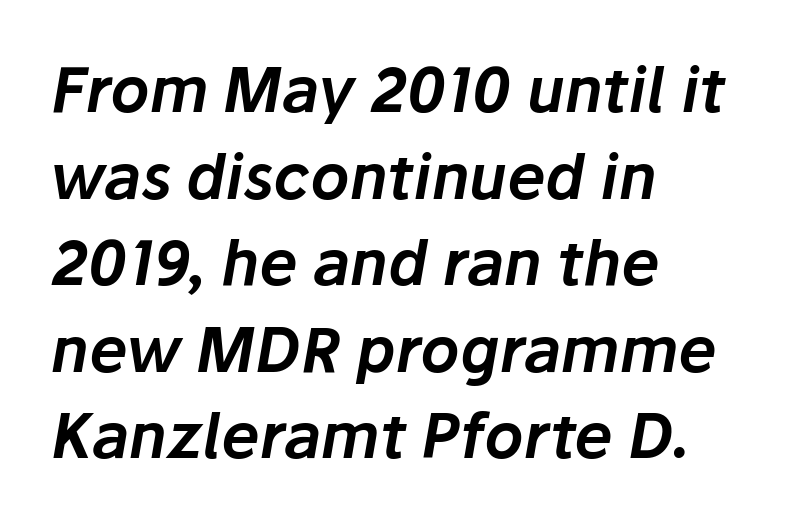
Q: Is the text italic (slanted)? A: Yes, it leans right by about 10 degrees.
Q: Is the text underlined? A: No.
Q: How is the paragraph aligned? A: Left-aligned.
Q: Is the spacing between letters normal or unusually wide? A: Normal.
Q: Is the spacing between lines tight, normal or loose? A: Normal.
Q: Width (condensed, normal, or wide)? A: Normal.
Q: Stroke contrast? A: Low.
Q: x-height? A: Medium.
Q: Monospaced? A: No.
